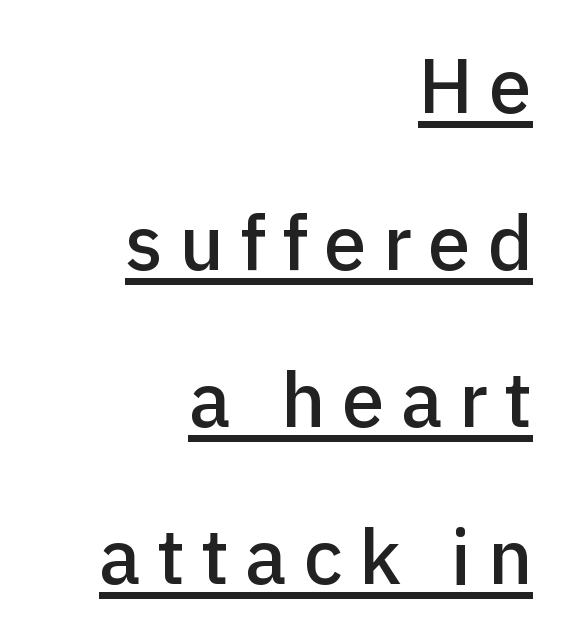
The image shows 77 px sans-serif type, upright; set right-aligned, loose line spacing (2.04x), unusually wide letter spacing (+0.21 em), underlined; low stroke contrast and a medium x-height.
